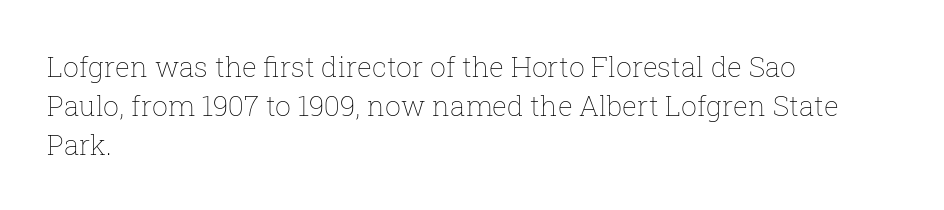
In terms of leading, this rendering sits right in the middle. One-word summary of the alignment: left. Compared with a typical body face, this is equally light or lighter still. A typesetter would call this proportional, since set widths differ per character. When letters stand straight like this, we call the style roman or upright.
